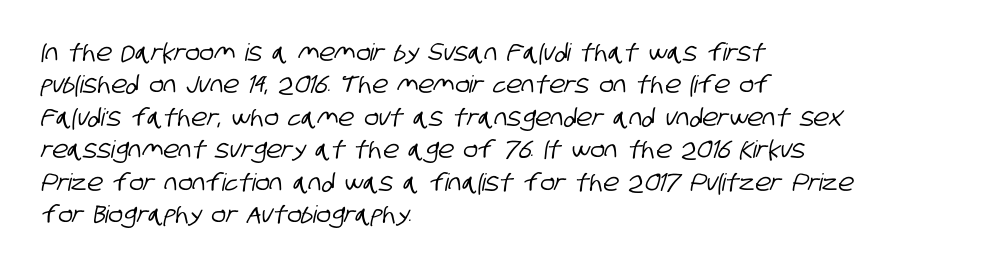
Q: Is the text underlined? A: No.
Q: How is the paragraph aligned? A: Left-aligned.
Q: Is the spacing between letters normal or unusually wide? A: Normal.
Q: Is the spacing between lines tight, normal or loose? A: Normal.
